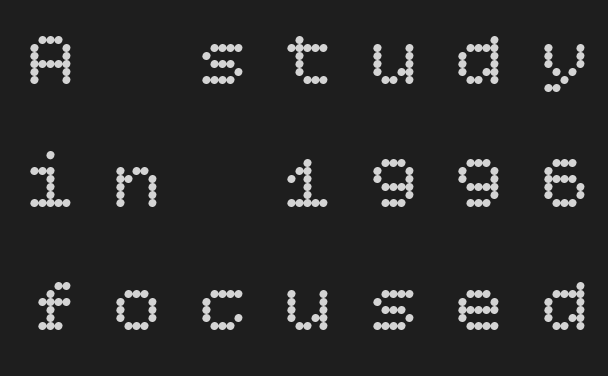
Ordinary non-slanted type is in use. A clean baseline with only descenders dipping below it. This sample uses expanded letter spacing, leaving extra air between glyphs. Heft: none added — not bold. Evenly set lines give the paragraph a standard silhouette.
